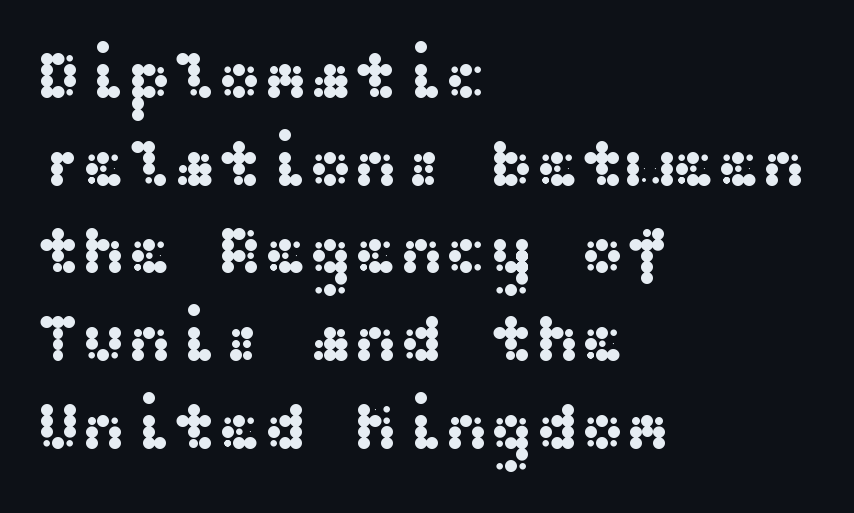
Caption: multi-line text, flush left, ragged right. Evenly set lines give the paragraph a standard silhouette. Check under the words: just untouched page. Observe the absence of serifs on each vertical stroke in this sample. If you drew a line through each stem, it would be perfectly vertical. Tracking here is standard; glyphs follow each other at the usual distance.
